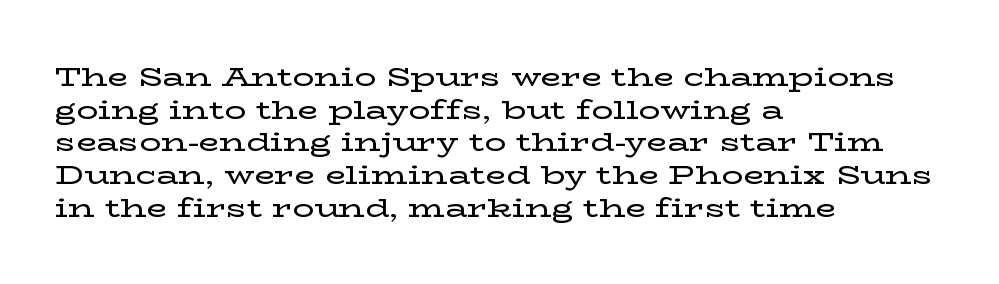
Q: Is the text italic (slanted)? A: No, it is upright.
Q: Is the text underlined? A: No.
Q: How is the paragraph aligned? A: Left-aligned.
Q: Is the spacing between letters normal or unusually wide? A: Normal.
